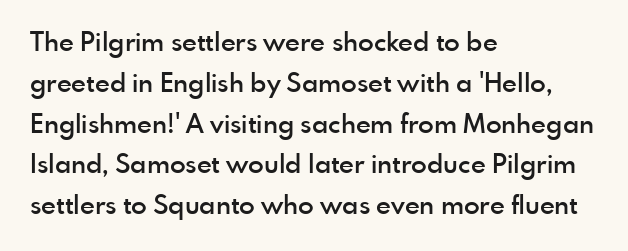
Caption: semibold face, moderately heavy strokes. Students, observe: this is what conventionally led text looks like. Quick note: not italic, upright. A bare baseline throughout the passage.
